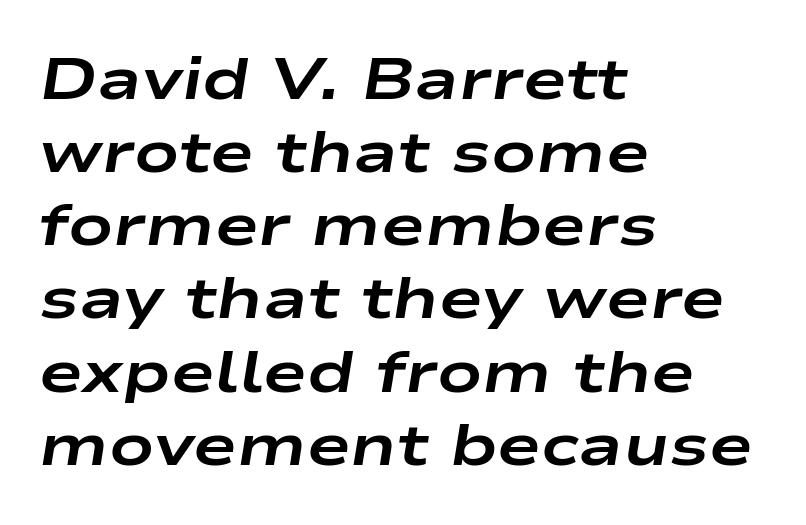
The image shows 59 px bold, wide type, italic (leaning right); set left-aligned, line spacing 1.24x, normal letter spacing, not underlined; low stroke contrast and a medium x-height.
